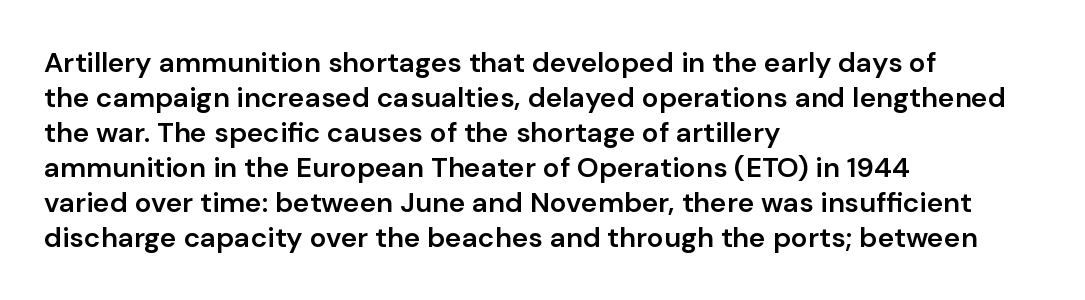
The image shows 28 px semibold sans-serif type, upright; set left-aligned, normal line spacing (1.25x), normal letter spacing, not underlined; low stroke contrast and a medium x-height.
